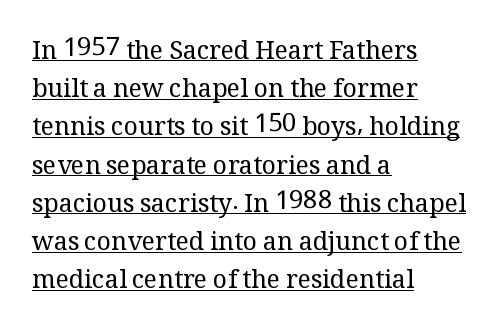
{"italic": "no", "bold": "no", "underline": "yes", "align": "left", "line_spacing": "normal", "line_spacing_ratio": 1.53, "letter_spacing": "normal", "letter_spacing_em": 0.0, "glyph_px": 25}
